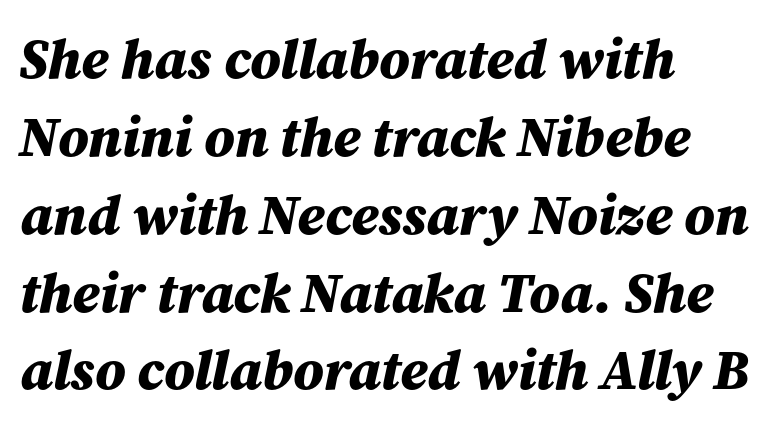
The image shows 56 px bold type, italic (leaning right); set left-aligned, normal line spacing (1.39x), normal letter spacing, not underlined; medium stroke contrast and a medium x-height.
